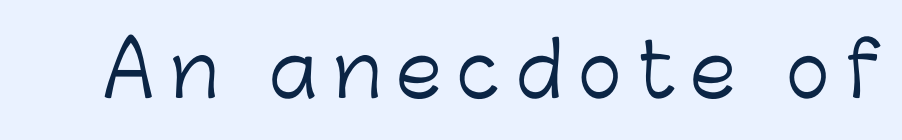
Students, note that the glyphs here are deliberately spaced far apart. If you drew a line through each stem, it would be perfectly vertical. Note the varied advance widths — an 'i' is clearly narrower than an 'm'. The baseline area is clear.
